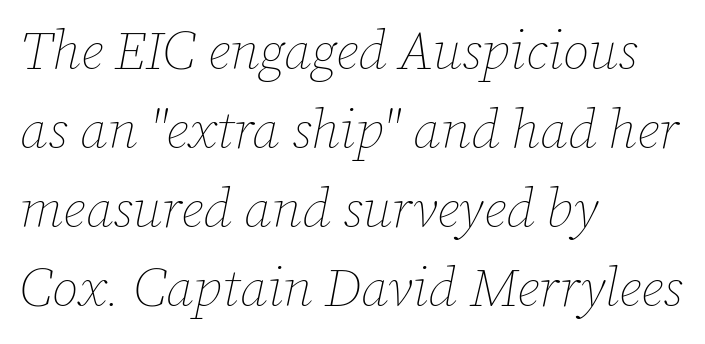
{"italic": "yes", "lean": "right", "slant_degrees": 12, "bold": "no", "weight": "thin", "width": "normal", "stroke_contrast": "low", "x_height": "medium", "monospaced": "no", "underline": "no", "align": "left", "line_spacing": "normal", "line_spacing_ratio": 1.46, "letter_spacing": "normal", "letter_spacing_em": 0.0, "glyph_px": 54}
